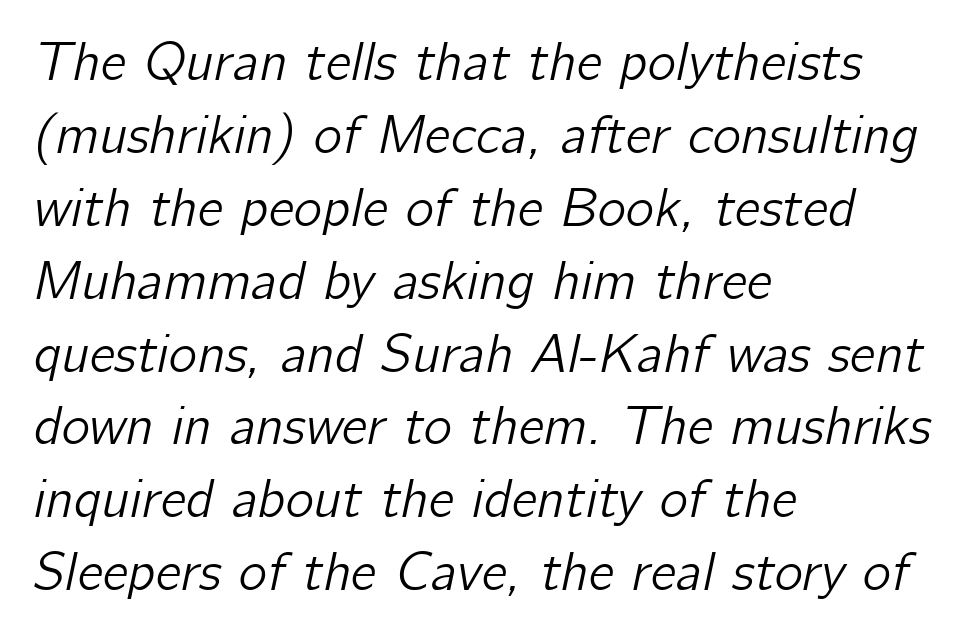
Q: Is the text italic (slanted)? A: Yes, it leans right by about 12 degrees.
Q: Is the text underlined? A: No.
Q: How is the paragraph aligned? A: Left-aligned.
Q: Is the spacing between letters normal or unusually wide? A: Normal.
Q: Is the spacing between lines tight, normal or loose? A: Normal.
Q: Width (condensed, normal, or wide)? A: Normal.
Q: Stroke contrast? A: Low.
Q: x-height? A: Medium.
Q: Monospaced? A: No.
